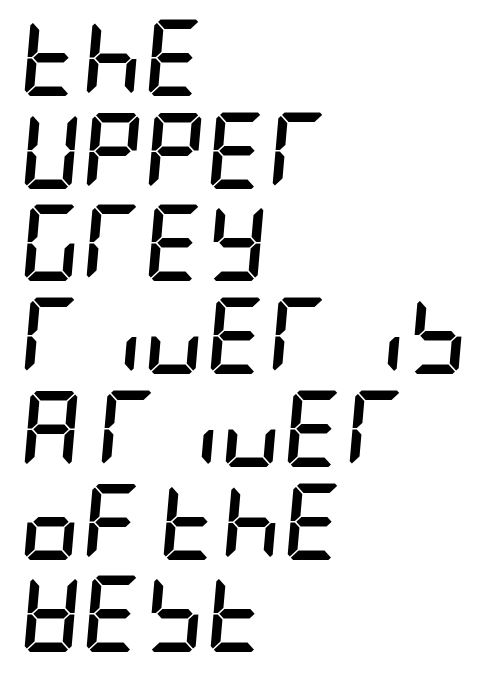
Standard letterfit; no display-style spreading of the glyphs. Caption: bold face, heavy strokes. This is oblique type, the kind used for emphasis or titles. The rag falls on the right side of this text block. The strip under each line holds only bare page.
